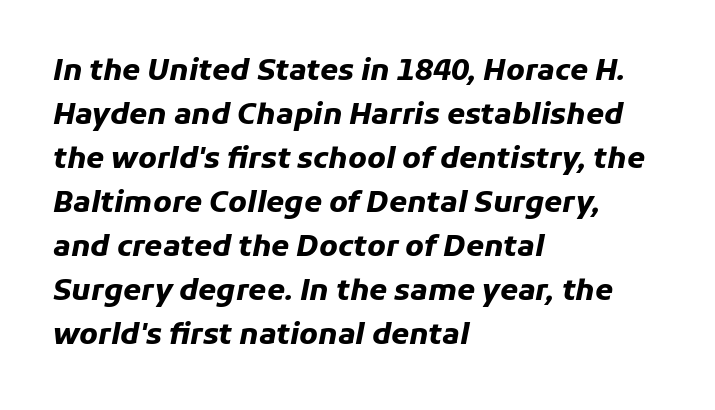
Q: Is the text bold? A: Yes.
Q: Is the text italic (slanted)? A: Yes, it leans right by about 11 degrees.
Q: Is the text underlined? A: No.
Q: How is the paragraph aligned? A: Left-aligned.
Q: Is the spacing between letters normal or unusually wide? A: Normal.
Q: Is the spacing between lines tight, normal or loose? A: Normal.
Q: Width (condensed, normal, or wide)? A: Normal.
Q: Stroke contrast? A: Low.
Q: x-height? A: Medium.
Q: Monospaced? A: No.
